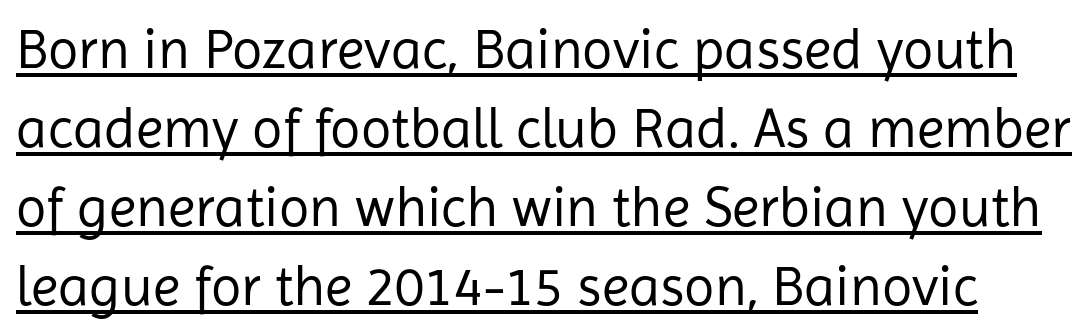
{"serif": "no", "italic": "no", "bold": "no", "weight": "regular", "width": "normal", "stroke_contrast": "low", "x_height": "medium", "monospaced": "no", "underline": "yes", "line_spacing": "normal", "line_spacing_ratio": 1.41, "letter_spacing": "normal", "letter_spacing_em": 0.0, "glyph_px": 56}
